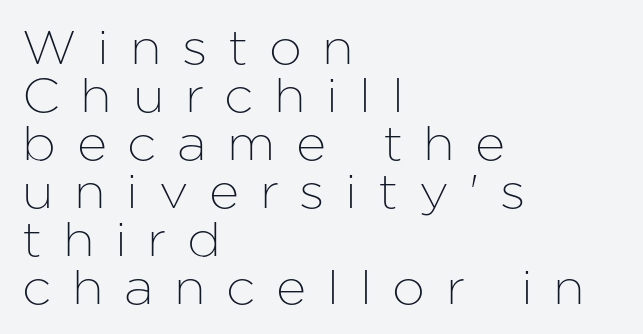
The space beneath each line is pristine and unruled. Observe the absence of serifs on each vertical stroke in this sample. Which margin do the lines hug? The left one — the right edge is uneven. Is this a fixed-width face? No — the glyphs have proportional, varying widths.
